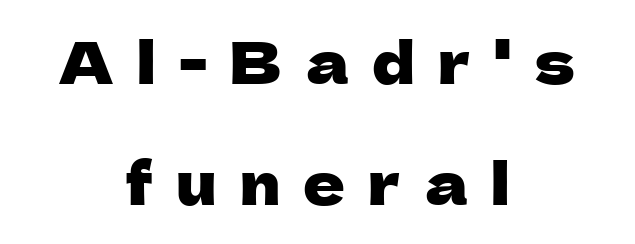
{"serif": "no", "italic": "no", "width": "normal", "stroke_contrast": "low", "x_height": "medium", "monospaced": "no", "underline": "no", "align": "center", "line_spacing": "loose", "line_spacing_ratio": 2.08, "letter_spacing": "wide", "letter_spacing_em": 0.4, "glyph_px": 58}
